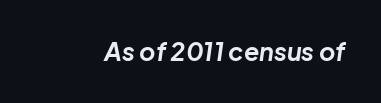
A typesetter would mark this as italic. In terms of letterspacing, this is plain default setting. Heavy, bold letterforms. Honestly, there is no underline to notice here at all.
